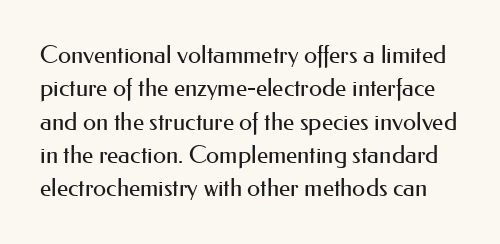
The image shows 24 px text type, upright; set normal line spacing (1.39x), normal letter spacing, not underlined.
